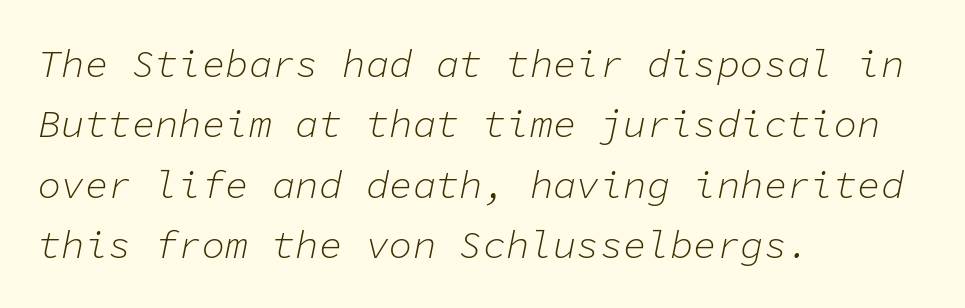
The image shows 39 px light type, italic (leaning right), monospaced; set left-aligned, normal line spacing (1.55x), normal letter spacing, not underlined; low stroke contrast and a medium x-height.
